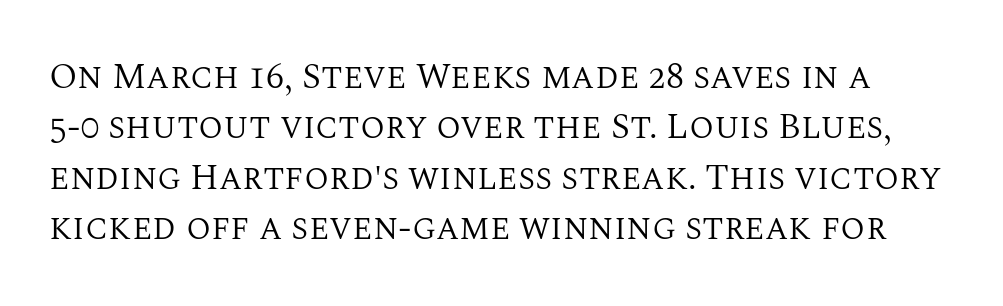
Q: Is the text bold? A: No.
Q: Is the text italic (slanted)? A: No, it is upright.
Q: Is the typeface a serif or a sans-serif typeface? A: Serif.
Q: Is the text underlined? A: No.
Q: Is the spacing between letters normal or unusually wide? A: Normal.
Q: Is the spacing between lines tight, normal or loose? A: Normal.
Q: Width (condensed, normal, or wide)? A: Normal.
Q: Stroke contrast? A: Medium.
Q: x-height? A: Large.
Q: Monospaced? A: No.
